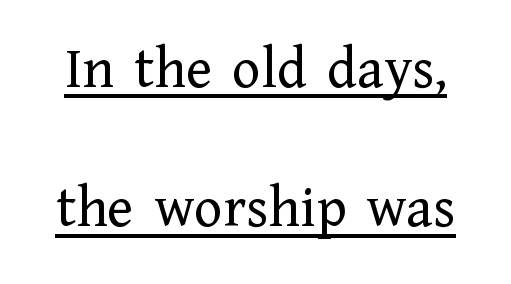
{"serif": "yes", "italic": "no", "bold": "no", "weight": "regular", "width": "normal", "stroke_contrast": "low", "x_height": "medium", "monospaced": "no", "underline": "yes", "line_spacing": "loose", "line_spacing_ratio": 2.32, "letter_spacing": "normal", "letter_spacing_em": 0.0, "glyph_px": 60}
